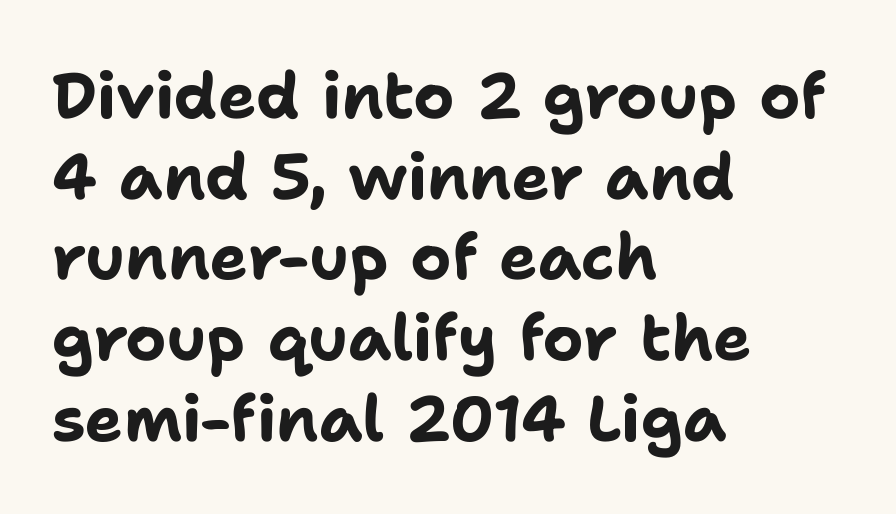
Baseline-to-baseline distance is the conventional proportion of letter height. The face used here has the dense, thick strokes of a bold. The glyphs in this specimen are sans serif. Glance below the letters and you will spot only blank space.
